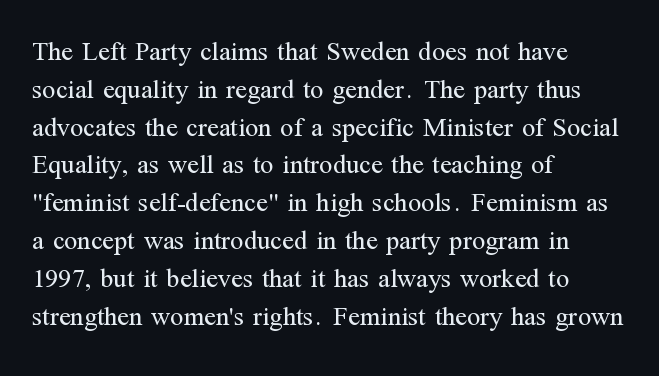
{"italic": "no", "bold": "no", "underline": "no", "align": "left", "line_spacing": "normal", "line_spacing_ratio": 1.4, "letter_spacing": "normal", "letter_spacing_em": 0.0, "glyph_px": 27}
